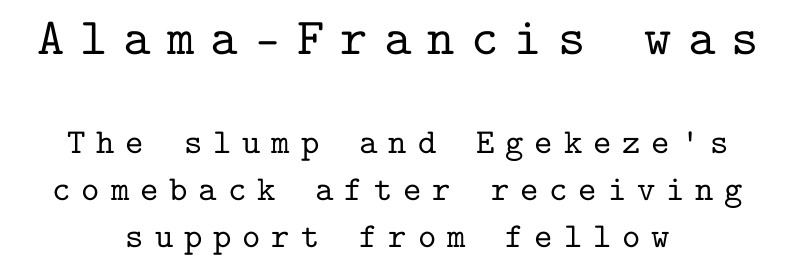
Which chunk is bigger? The first one — the top block dwarfs the bottom. Notice how descenders clear the ascenders below comfortably — that's standard leading. These lines are centered, leaving both edges ragged. The rendering inserts visible extra space after every character. This is serif lettering, the kind often seen in printed books.
